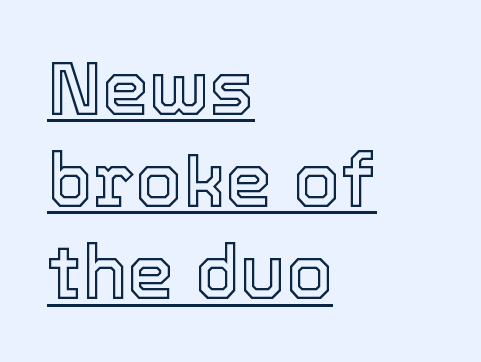
This is roman type, the default non-slanted kind. If you drew a ruler down the left edge, every line would touch it. This sample has the flowing, uneven cadence of proportional lettering. Somebody hit Ctrl+U on this one — the words are underlined. Here the glyphs are tracked normally, forming tight word shapes.
